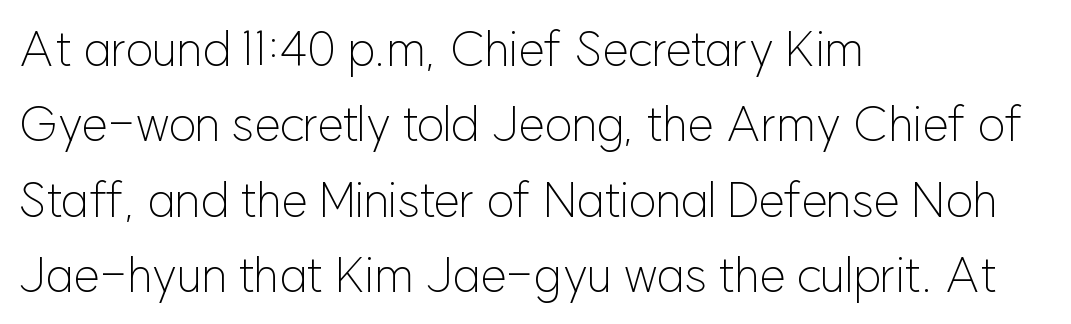
The passage shown stacks its lines at a standard gap. This rendering leaves character spacing at its baseline value. Just letters on the line, the space beneath them empty. A light-to-regular cut is what we see here.
